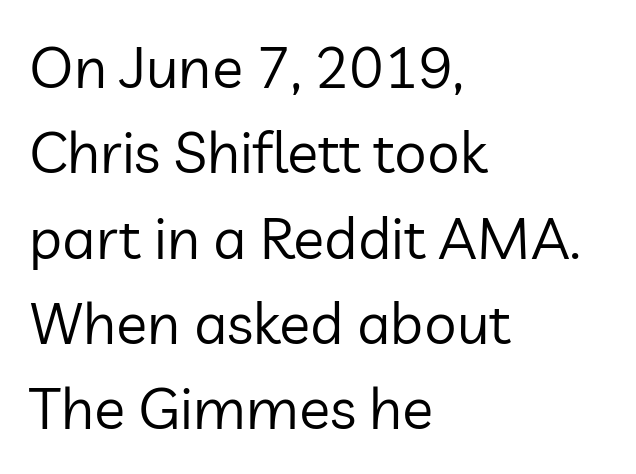
In terms of letterspacing, this is plain default setting. These lines are rendered in a variable-pitch font. The line-height multiplier appears to be the usual default. A sans-serif font was chosen for this passage.
